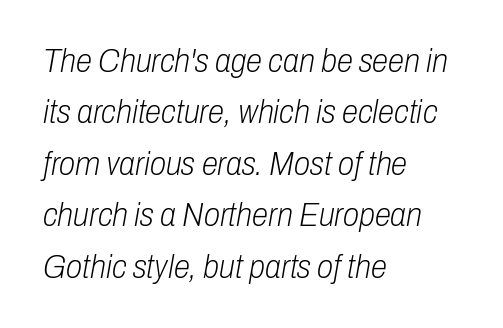
The image shows 33 px light, condensed type, italic (leaning right); set left-aligned, normal line spacing (1.56x), normal letter spacing, not underlined; low stroke contrast and a medium x-height.
